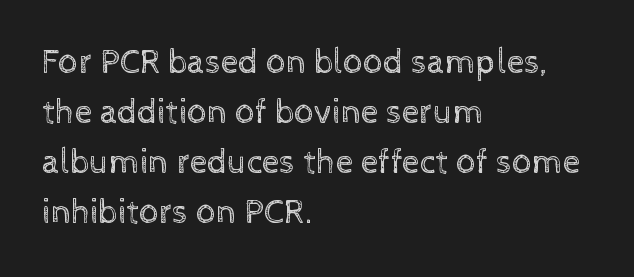
Q: Is the text bold? A: No.
Q: Is the text italic (slanted)? A: No, it is upright.
Q: Is the text underlined? A: No.
Q: How is the paragraph aligned? A: Left-aligned.
Q: Is the spacing between letters normal or unusually wide? A: Normal.
Q: Is the spacing between lines tight, normal or loose? A: Normal.
Q: Width (condensed, normal, or wide)? A: Normal.
Q: x-height? A: Medium.
Q: Monospaced? A: No.
